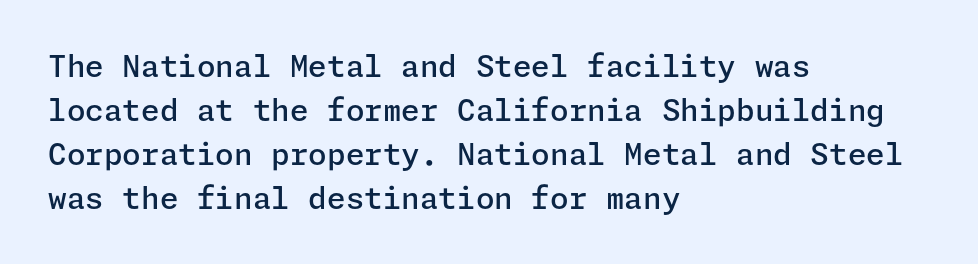
Q: Is the text bold? A: Semi-bold.
Q: Is the text italic (slanted)? A: No, it is upright.
Q: Is the typeface a serif or a sans-serif typeface? A: Sans-serif.
Q: Is the text underlined? A: No.
Q: How is the paragraph aligned? A: Left-aligned.
Q: Is the spacing between letters normal or unusually wide? A: Normal.
Q: Is the spacing between lines tight, normal or loose? A: Normal.
Q: Width (condensed, normal, or wide)? A: Normal.
Q: Stroke contrast? A: Low.
Q: x-height? A: Medium.
